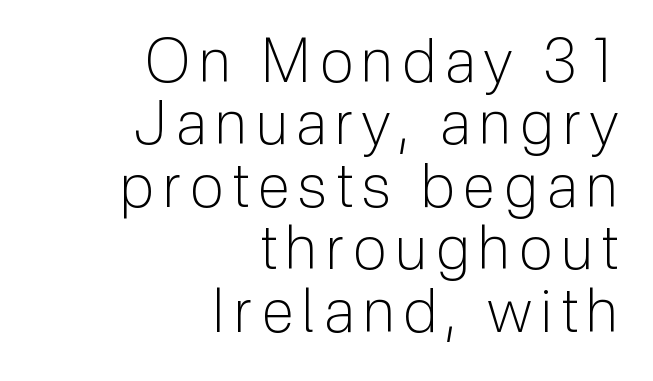
The image shows 60 px light sans-serif type, upright; set right-aligned, tight line spacing (1.04x), not underlined; low stroke contrast and a medium x-height.
